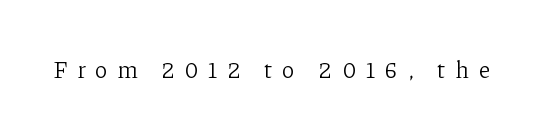
The image shows 23 px text type, upright; set unusually wide letter spacing (+0.42 em), not underlined.
